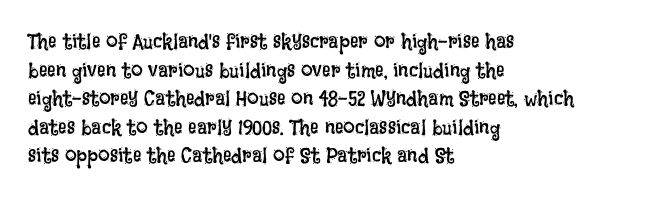
Q: Is the text bold? A: No.
Q: Is the text italic (slanted)? A: No, it is upright.
Q: Is the text underlined? A: No.
Q: How is the paragraph aligned? A: Left-aligned.
Q: Is the spacing between letters normal or unusually wide? A: Normal.
Q: Is the spacing between lines tight, normal or loose? A: Normal.
